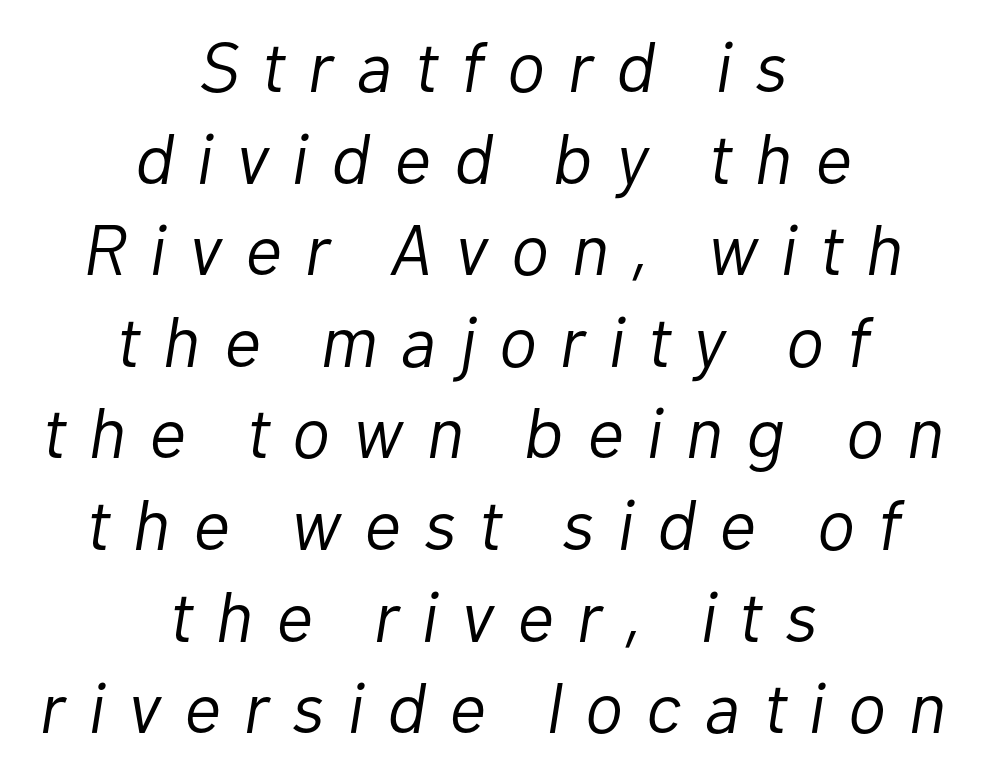
The image shows 71 px light type, italic (leaning right); set centered, normal line spacing (1.29x), unusually wide letter spacing (+0.33 em), not underlined; low stroke contrast and a medium x-height.
